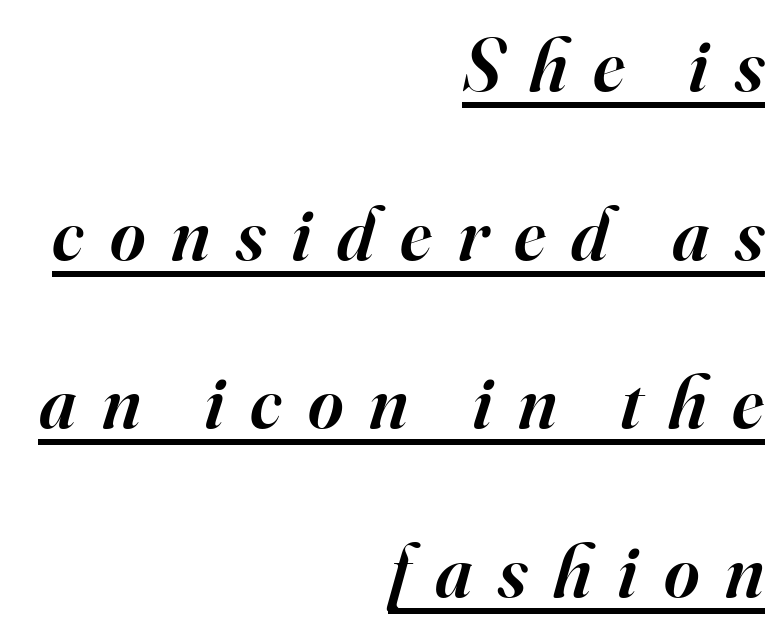
The image shows 76 px semibold serif type, italic (leaning right); set right-aligned, loose line spacing (2.22x), unusually wide letter spacing (+0.34 em), underlined; high stroke contrast and a small x-height.
